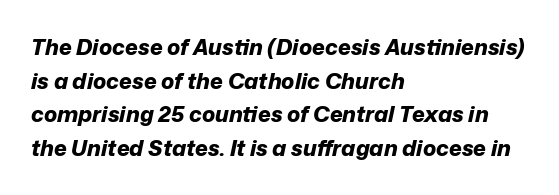
Q: Is the text bold? A: Yes.
Q: Is the text italic (slanted)? A: Yes, it leans right by about 12 degrees.
Q: Is the text underlined? A: No.
Q: How is the paragraph aligned? A: Left-aligned.
Q: Is the spacing between letters normal or unusually wide? A: Normal.
Q: Is the spacing between lines tight, normal or loose? A: Normal.
